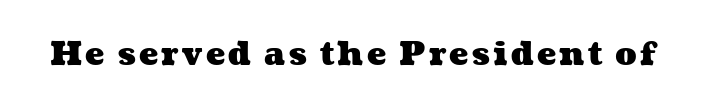
{"bold": "yes", "weight": "heavy", "width": "wide", "stroke_contrast": "medium", "x_height": "medium", "monospaced": "no", "underline": "no", "glyph_px": 32}
